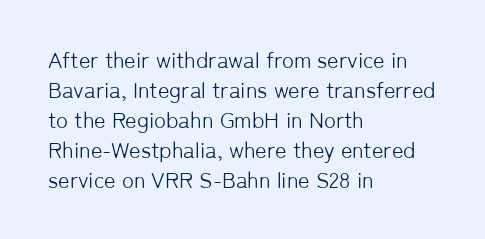
The image shows 22 px text type, upright; set left-aligned, normal line spacing (1.36x), normal letter spacing, not underlined.
